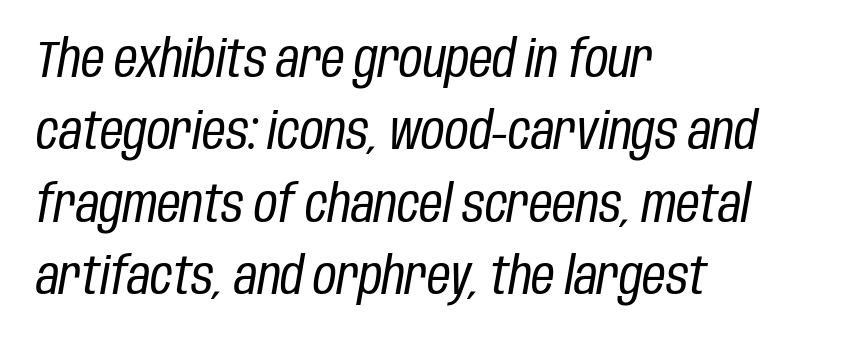
Is this a heavy cut? Hardly; it is regular or lighter. One glance says typical: line gaps are just what's usual. Check the space under the baseline: it is left empty. Is this a fixed-width face? No — the glyphs have proportional, varying widths. The typesetter chose a ragged-right arrangement here. The face used here is rendered with its standard letterfit.
